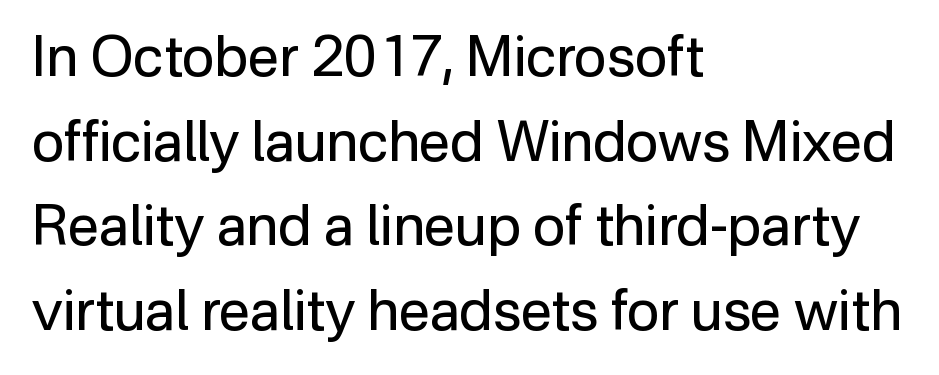
Q: Is the text bold? A: No.
Q: Is the text italic (slanted)? A: No, it is upright.
Q: Is the typeface a serif or a sans-serif typeface? A: Sans-serif.
Q: Is the text underlined? A: No.
Q: How is the paragraph aligned? A: Left-aligned.
Q: Is the spacing between letters normal or unusually wide? A: Normal.
Q: Is the spacing between lines tight, normal or loose? A: Normal.
Q: Width (condensed, normal, or wide)? A: Normal.
Q: Stroke contrast? A: Low.
Q: x-height? A: Medium.
Q: Monospaced? A: No.
